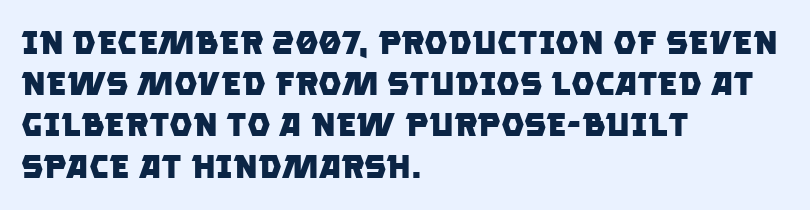
The image shows 33 px heavy sans-serif type; set left-aligned, normal line spacing (1.25x), normal letter spacing, not underlined; low stroke contrast and a large x-height.
